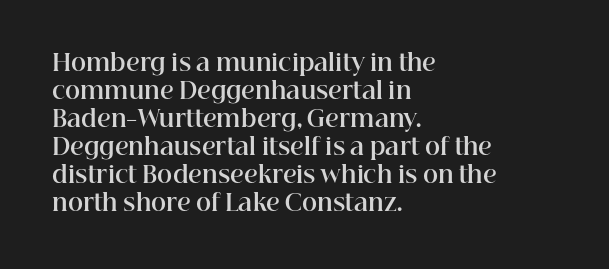
The image shows 23 px bold type, upright; set left-aligned, line spacing 1.22x, normal letter spacing, not underlined.
